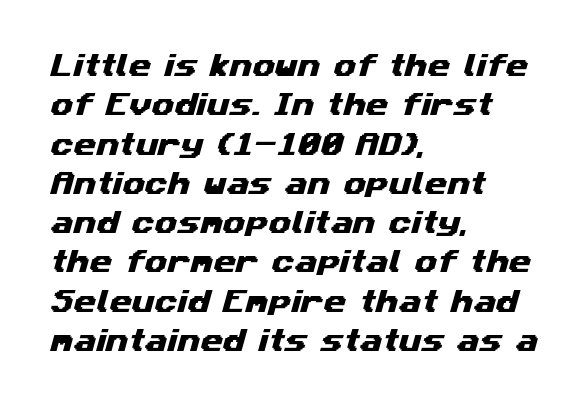
{"underline": "no", "align": "left", "line_spacing": "normal", "line_spacing_ratio": 1.51, "letter_spacing": "normal", "letter_spacing_em": 0.0, "glyph_px": 26}
